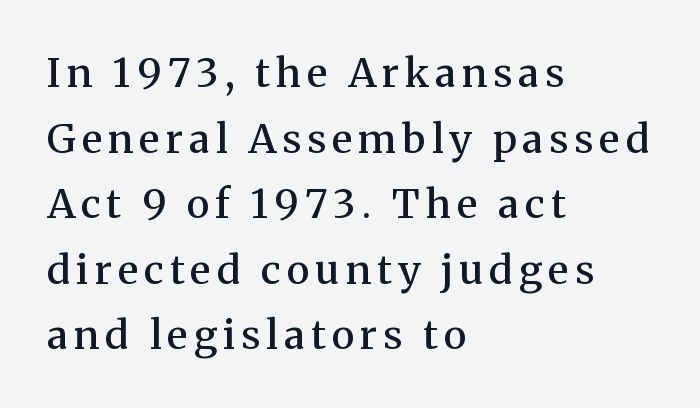
Q: Is the text bold? A: Semi-bold.
Q: Is the text italic (slanted)? A: No, it is upright.
Q: Is the typeface a serif or a sans-serif typeface? A: Serif.
Q: Is the text underlined? A: No.
Q: How is the paragraph aligned? A: Left-aligned.
Q: Is the spacing between lines tight, normal or loose? A: Normal.
Q: Width (condensed, normal, or wide)? A: Normal.
Q: Stroke contrast? A: Medium.
Q: x-height? A: Medium.
Q: Monospaced? A: No.
